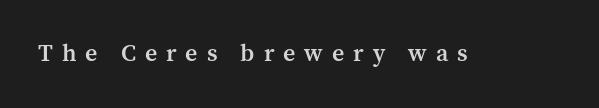
Q: Is the text bold? A: Semi-bold.
Q: Is the text italic (slanted)? A: No, it is upright.
Q: Is the text underlined? A: No.
Q: Is the spacing between letters normal or unusually wide? A: Unusually wide.
